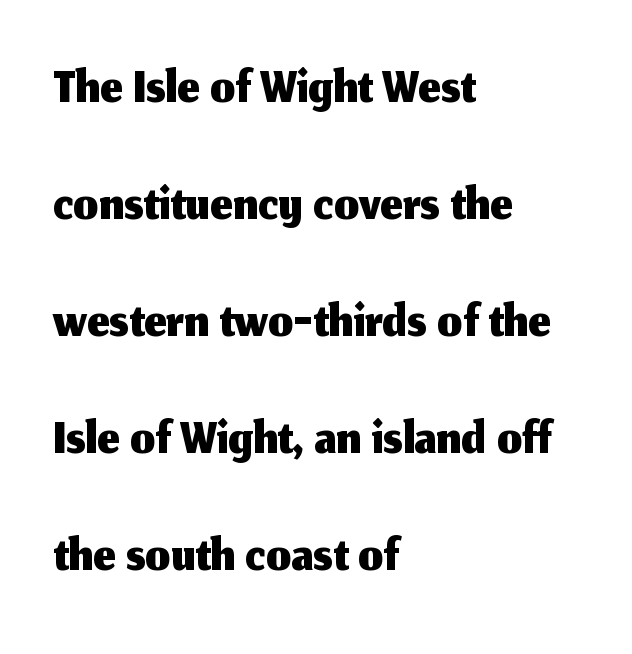
The image shows 79 px sans-serif type, upright; set left-aligned, normal line spacing (1.48x), normal letter spacing, not underlined; medium stroke contrast and a medium x-height.
